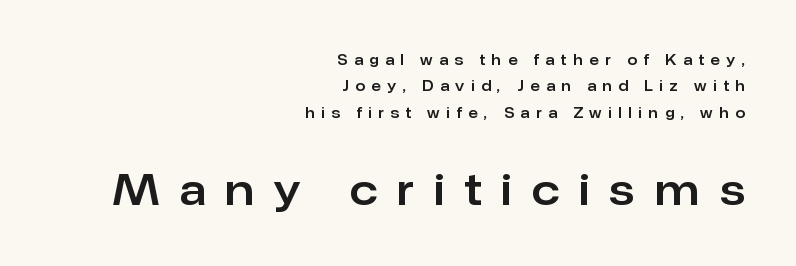
Is the lower block the larger one? Yes — the lower block carries the bigger type. Compared with typical body copy, the letter spacing here is much looser. In CSS terms this would be text-align: right. The words here are not underlined. Think of a printed novel: that variable character pitch is what you see here. The letters stand straight up with perfectly vertical stems.
